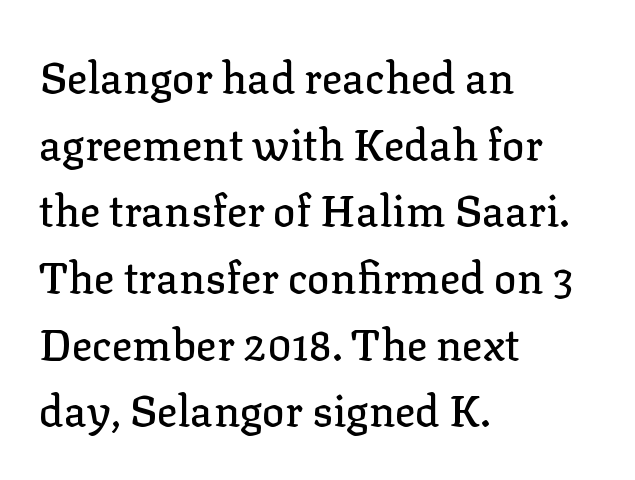
Alignment: flush left. A bare baseline throughout the passage. Posture: upright roman. The line-height multiplier appears to be the usual default. The letterforms sit shoulder to shoulder at normal distance.
